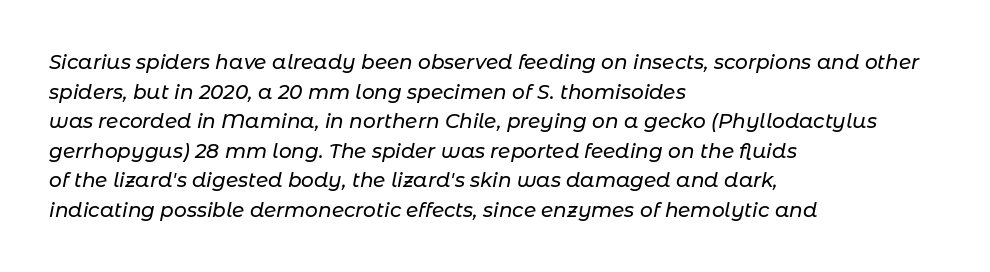
Vertically, the passage feels balanced, rows spaced as you'd expect. Is the block centered? No — it sits flush against the left margin. The font's italic variant was chosen for this text. Is the letter spacing exaggerated? No — it looks like the ordinary default. The area under the type is left untouched.
